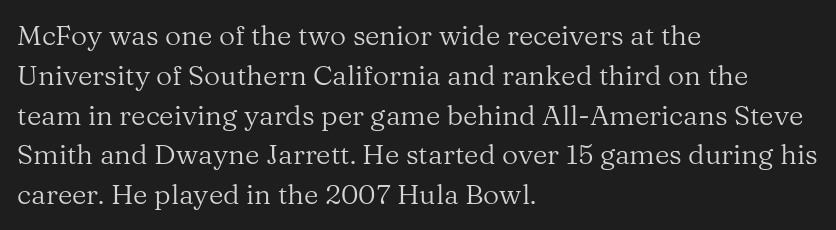
Normally led — the rows are evenly, conventionally spaced. If you drew a ruler down the left edge, every line would touch it. Stems here are at most as thick as an everyday book face. Ascenders rise straight up at ninety degrees. Glyph-to-glyph distance matches everyday printed text. Spacing verdict: proportional, widths tailored to each character.
